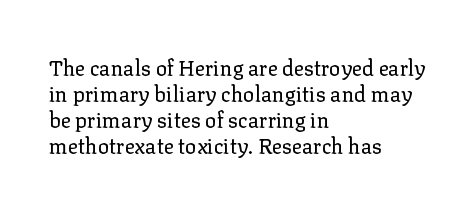
The typography opts for an upright posture over an oblique one. Unmarked baselines from the first word to the last. Students, note that the glyphs here touch the page at normal intervals. Which margin do the lines hug? The left one — the right edge is uneven. The typesetting does not lean heavy: it is not bold.
